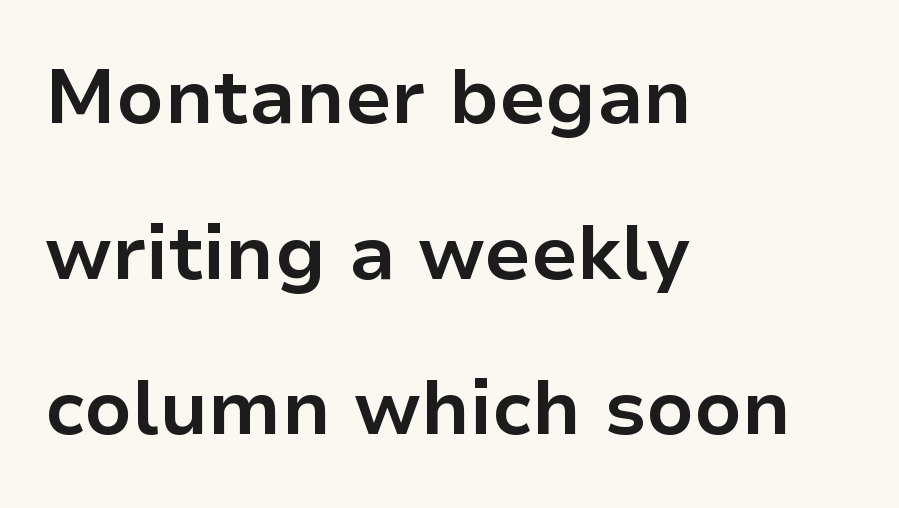
Stroke terminals: plain, sans-serif. Quick note: not italic, upright. The letters advance in unequal steps, a hallmark of proportional type. Has an underline been added? It has not.
